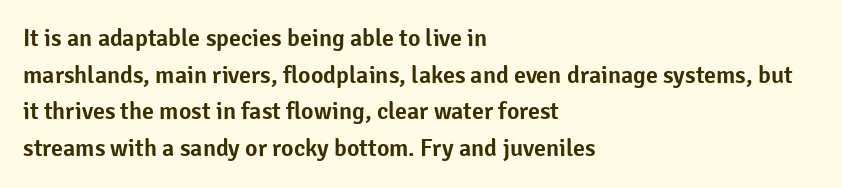
Unlike italic type, these characters show no tilt at all. Glyph-to-glyph distance matches everyday printed text. The line-height multiplier appears to be the usual default. The rag falls on the right side of this text block.
